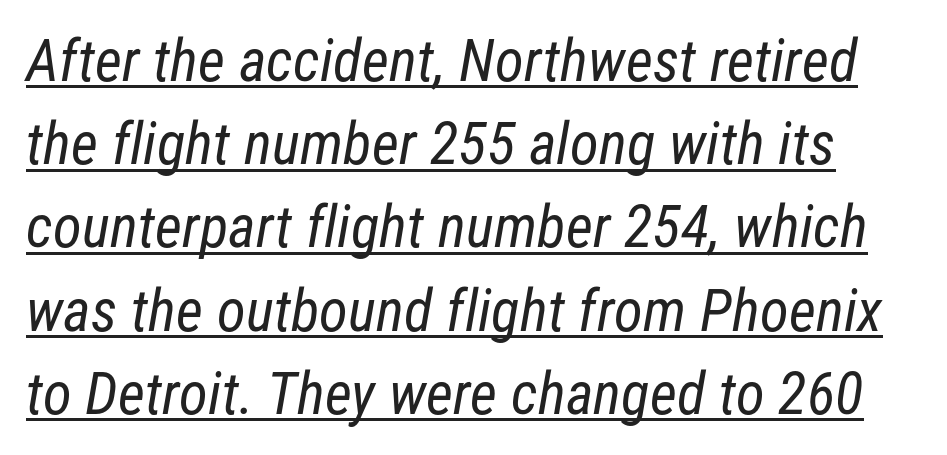
Q: Is the text bold? A: No.
Q: Is the typeface a serif or a sans-serif typeface? A: Sans-serif.
Q: Is the text underlined? A: Yes.
Q: Is the spacing between letters normal or unusually wide? A: Normal.
Q: Is the spacing between lines tight, normal or loose? A: Normal.
Q: Width (condensed, normal, or wide)? A: Condensed.
Q: Stroke contrast? A: Low.
Q: x-height? A: Medium.
Q: Monospaced? A: No.
